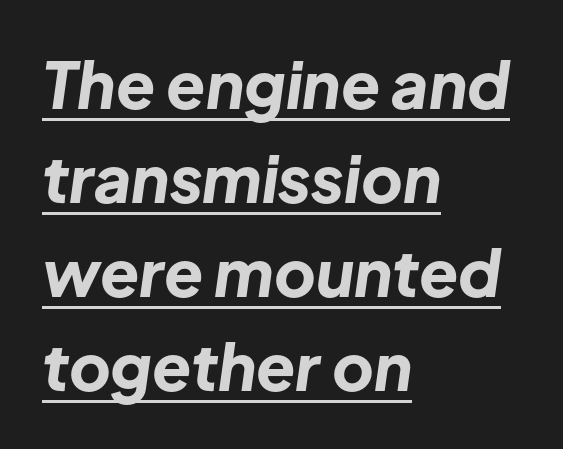
Q: Is the text bold? A: Yes.
Q: Is the text italic (slanted)? A: Yes, it leans right by about 8 degrees.
Q: Is the text underlined? A: Yes.
Q: How is the paragraph aligned? A: Left-aligned.
Q: Is the spacing between letters normal or unusually wide? A: Normal.
Q: Is the spacing between lines tight, normal or loose? A: Normal.
Q: Width (condensed, normal, or wide)? A: Normal.
Q: Stroke contrast? A: Low.
Q: x-height? A: Medium.
Q: Monospaced? A: No.
